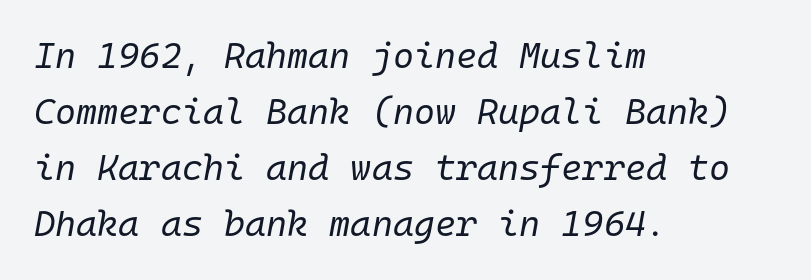
{"italic": "yes", "lean": "right", "slant_degrees": 10, "bold": "no", "weight": "regular", "width": "normal", "stroke_contrast": "low", "x_height": "medium", "monospaced": "yes", "underline": "no", "align": "left", "line_spacing": "normal", "line_spacing_ratio": 1.56, "letter_spacing": "normal", "letter_spacing_em": 0.0, "glyph_px": 36}
